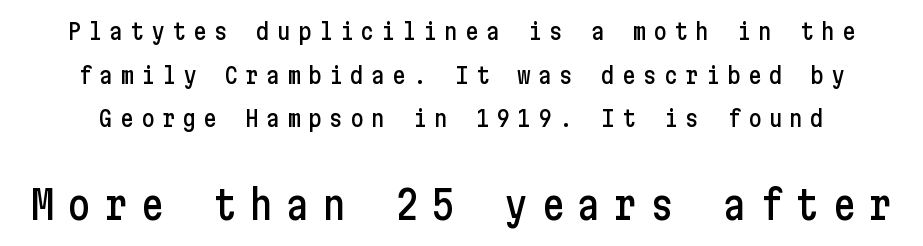
Q: Is the text italic (slanted)? A: No, it is upright.
Q: Is the typeface a serif or a sans-serif typeface? A: Sans-serif.
Q: Is the text underlined? A: No.
Q: Is the spacing between letters normal or unusually wide? A: Unusually wide.
Q: Is the spacing between lines tight, normal or loose? A: Loose.
Q: Which block of text is set in a larger size, the first (top) or the second (bottom)? A: The second (bottom) one.
Q: Width (condensed, normal, or wide)? A: Condensed.
Q: Stroke contrast? A: Low.
Q: x-height? A: Medium.
